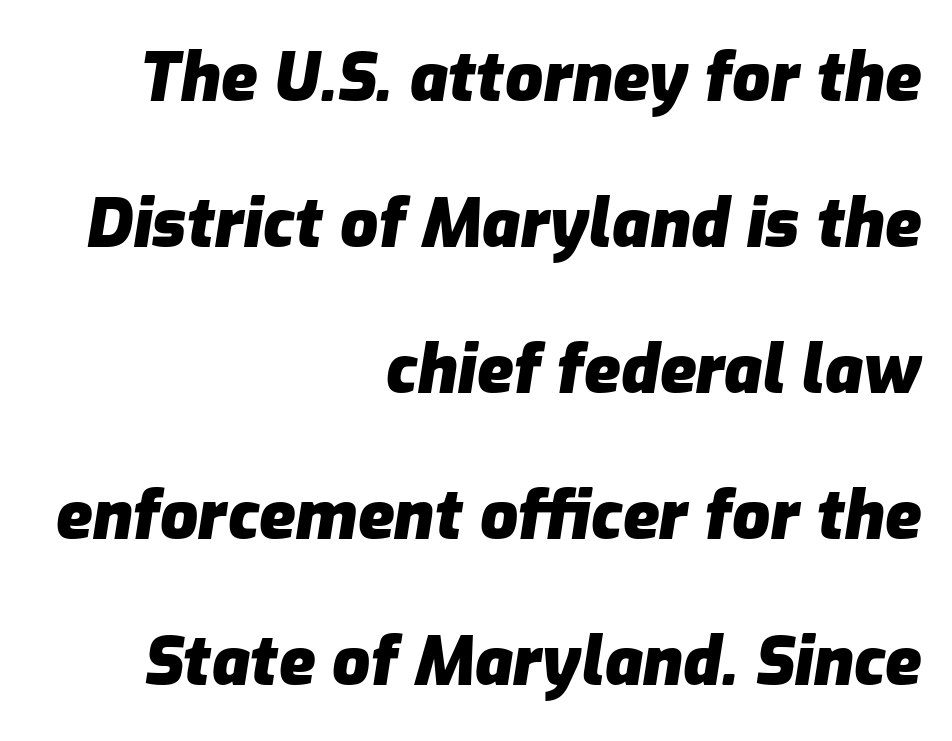
Q: Is the text bold? A: Yes.
Q: Is the text italic (slanted)? A: Yes, it leans right by about 9 degrees.
Q: Is the text underlined? A: No.
Q: How is the paragraph aligned? A: Right-aligned.
Q: Is the spacing between letters normal or unusually wide? A: Normal.
Q: Is the spacing between lines tight, normal or loose? A: Loose.
Q: Width (condensed, normal, or wide)? A: Normal.
Q: Stroke contrast? A: Low.
Q: x-height? A: Medium.
Q: Monospaced? A: No.
